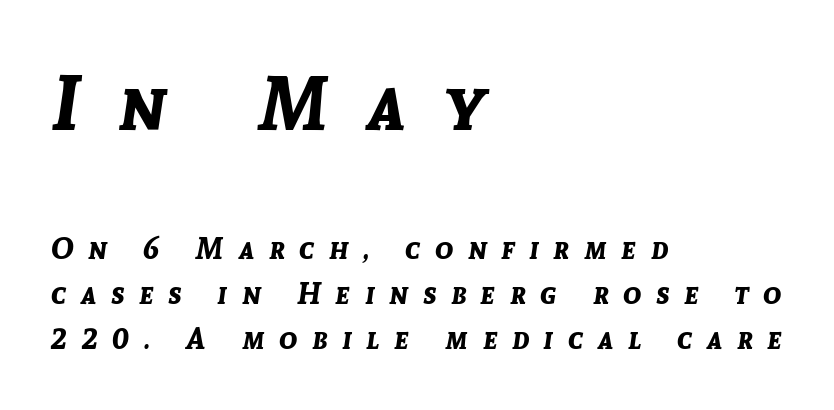
{"italic": "yes", "lean": "right", "slant_degrees": 8, "bold": "yes", "weight": "bold", "width": "normal", "stroke_contrast": "low", "x_height": "medium", "monospaced": "no", "underline": "no", "align": "left", "line_spacing": "normal", "line_spacing_ratio": 1.51, "letter_spacing": "wide", "letter_spacing_em": 0.49, "larger_block": "first", "size_ratio": 2.53, "glyph_px": 76}
